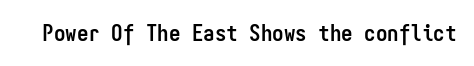
The image shows 23 px bold type, upright; set normal letter spacing, not underlined.
